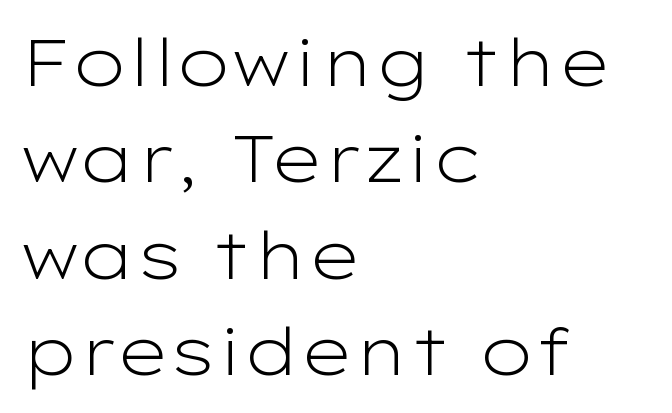
{"serif": "no", "italic": "no", "bold": "no", "weight": "light", "width": "wide", "stroke_contrast": "low", "x_height": "medium", "monospaced": "no", "underline": "no", "align": "left", "line_spacing": "normal", "line_spacing_ratio": 1.46, "letter_spacing": "normal", "letter_spacing_em": 0.0, "glyph_px": 66}
